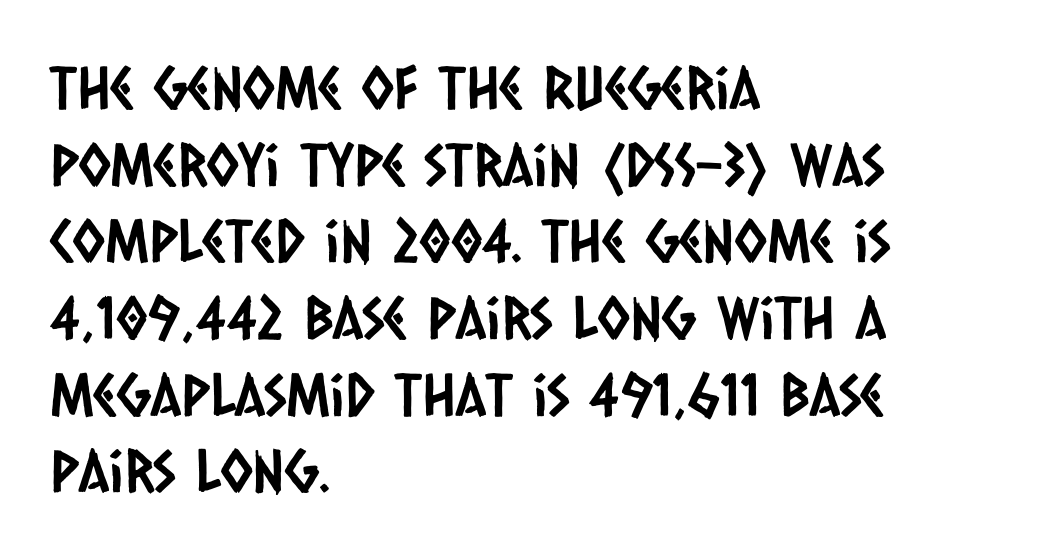
Nothing sits at the stroke ends, so this counts as sans-serif. The letters advance in unequal steps, a hallmark of proportional type. This rendering features lettering with no underline. A typesetter would call this leading conventional body-copy spacing. The lines are quadded left. Standard letterfit; no display-style spreading of the glyphs.
